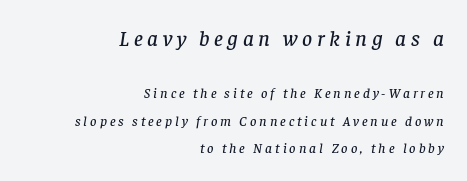
The image shows 22 px text type, italic (leaning right); set right-aligned, loose line spacing (1.95x), unusually wide letter spacing (+0.21 em), not underlined; the first (top) block is 1.57x larger.
